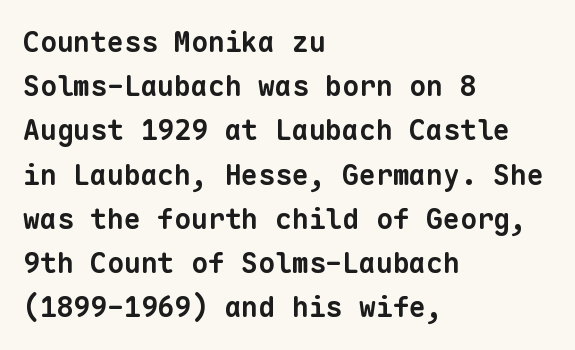
The image shows 28 px bold sans-serif type, monospaced; set left-aligned, normal line spacing (1.58x), normal letter spacing, not underlined; low stroke contrast and a medium x-height.
